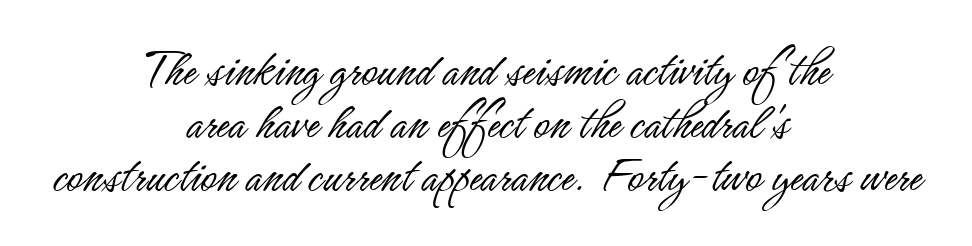
The image shows 54 px light, condensed sans-serif type; set centered, tight line spacing (0.98x), normal letter spacing, not underlined; low stroke contrast and a small x-height.
